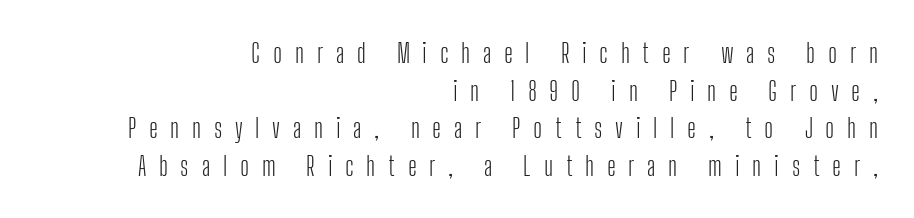
The image shows 27 px text type, upright; set right-aligned, normal line spacing (1.39x), unusually wide letter spacing (+0.47 em), not underlined.
